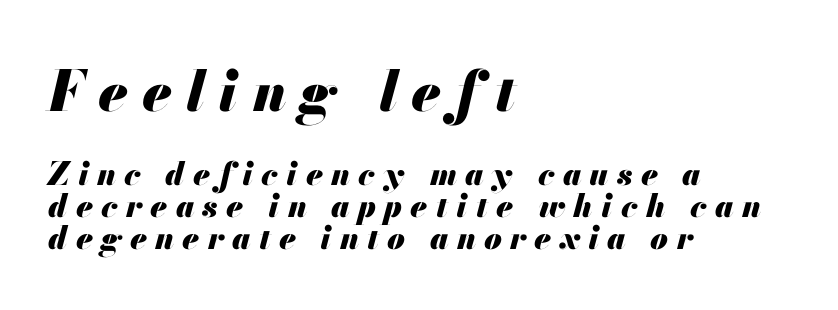
The image shows 56 px heavy type, italic (leaning right); set left-aligned, tight line spacing (1.0x), unusually wide letter spacing (+0.26 em), not underlined; the first (top) block is 1.75x larger; medium stroke contrast and a small x-height.
